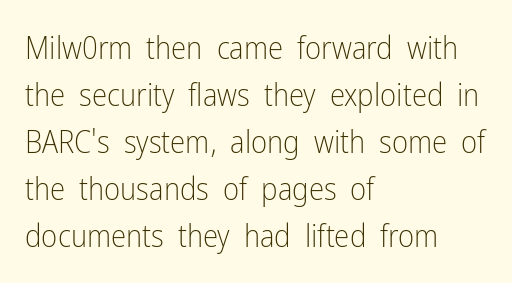
Q: Is the text bold? A: No.
Q: Is the text italic (slanted)? A: No, it is upright.
Q: Is the typeface a serif or a sans-serif typeface? A: Sans-serif.
Q: Is the text underlined? A: No.
Q: How is the paragraph aligned? A: Left-aligned.
Q: Is the spacing between letters normal or unusually wide? A: Normal.
Q: Is the spacing between lines tight, normal or loose? A: Normal.
Q: Width (condensed, normal, or wide)? A: Condensed.
Q: Stroke contrast? A: Low.
Q: x-height? A: Medium.
Q: Monospaced? A: No.
